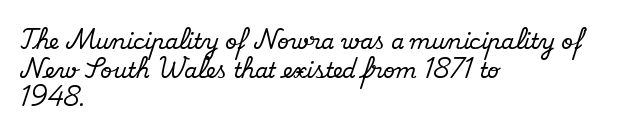
The rendering keeps characters at their native spacing. Descender tails drop into unmarked territory. The lines sit at an ordinary, default distance from one another. One-word summary of the alignment: left.
